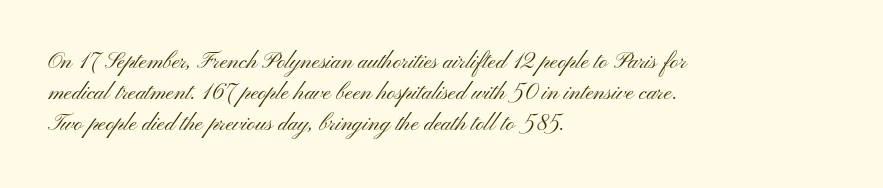
{"bold": "no", "underline": "no", "align": "left", "line_spacing": "normal", "line_spacing_ratio": 1.35, "letter_spacing": "normal", "letter_spacing_em": 0.0, "glyph_px": 23}
